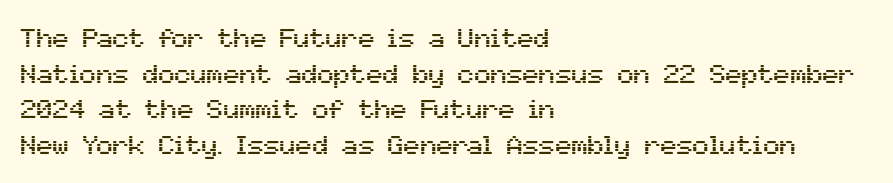
Q: Is the text italic (slanted)? A: No, it is upright.
Q: Is the text underlined? A: No.
Q: How is the paragraph aligned? A: Left-aligned.
Q: Is the spacing between letters normal or unusually wide? A: Normal.
Q: Is the spacing between lines tight, normal or loose? A: Normal.
